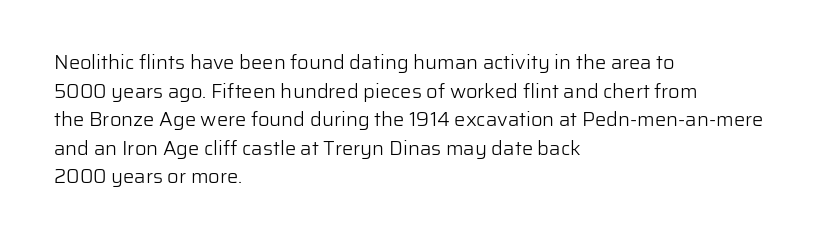
Q: Is the text bold? A: No.
Q: Is the text italic (slanted)? A: No, it is upright.
Q: Is the text underlined? A: No.
Q: How is the paragraph aligned? A: Left-aligned.
Q: Is the spacing between letters normal or unusually wide? A: Normal.
Q: Is the spacing between lines tight, normal or loose? A: Normal.
